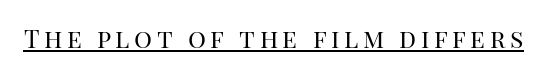
{"italic": "no", "bold": "no", "underline": "yes", "glyph_px": 25}
